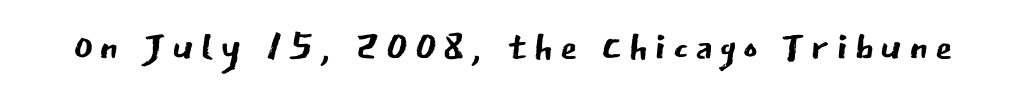
The image shows 56 px regular-weight sans-serif type, upright; set not underlined; low stroke contrast and a medium x-height.
